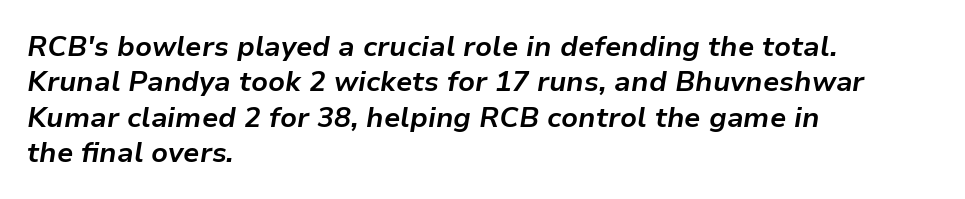
The image shows 28 px bold type, italic (leaning right); set left-aligned, normal line spacing (1.26x), normal letter spacing, not underlined; low stroke contrast and a medium x-height.
